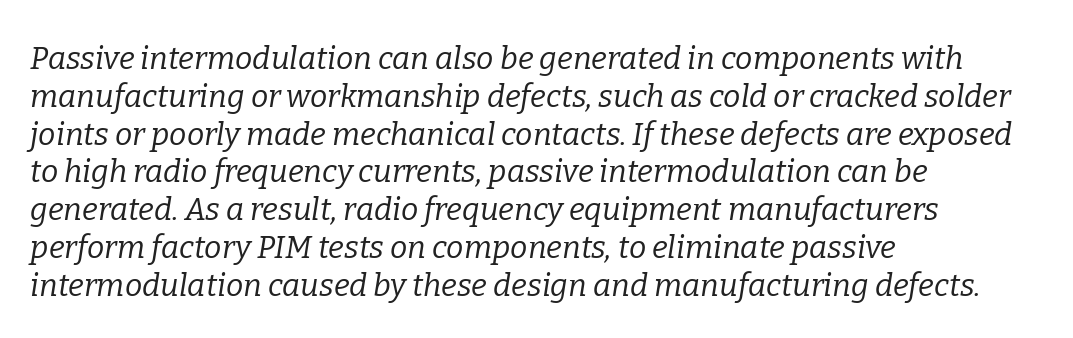
The image shows 31 px regular-weight serif type, italic (leaning right); set left-aligned, line spacing 1.22x, normal letter spacing, not underlined; low stroke contrast and a medium x-height.
